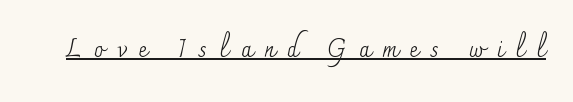
You can see a thin bar hugging the bottom of the glyphs. Is this a heavy cut? Hardly; it is regular or lighter. Honestly, the letter spacing is so wide it's the main thing you notice.
